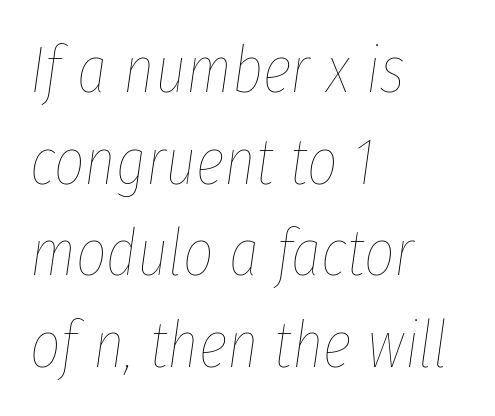
Do the characters align in a grid? No, the font is proportional. A normal amount of white space separates one row of letters from the next. Only glyphs here, with clear space below each row. Between one letter and the next there's only the usual sliver of space. Does the lettering tilt? It does — this is italic.
